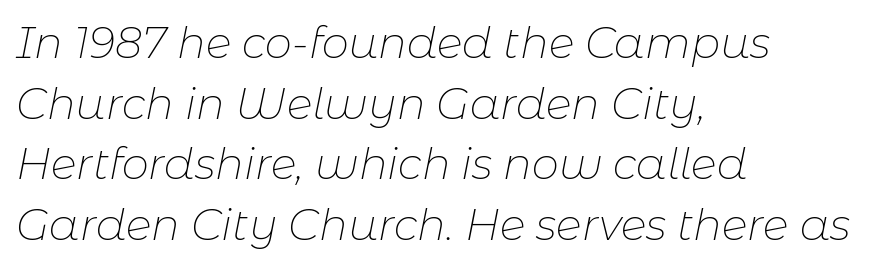
Visually the block forms a straight wall on the left and a jagged coastline on the right. Rule under the text: the space is simply empty. Each letter keeps its own natural width here, so spacing adapts to shape. Does extra space separate the letters? No, they use regular spacing.
